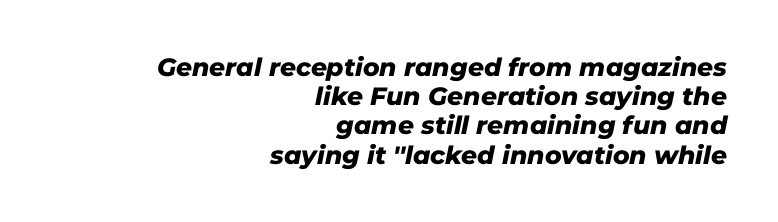
Q: Is the text bold? A: Yes.
Q: Is the text italic (slanted)? A: Yes, it leans right by about 11 degrees.
Q: Is the text underlined? A: No.
Q: How is the paragraph aligned? A: Right-aligned.
Q: Is the spacing between letters normal or unusually wide? A: Normal.
